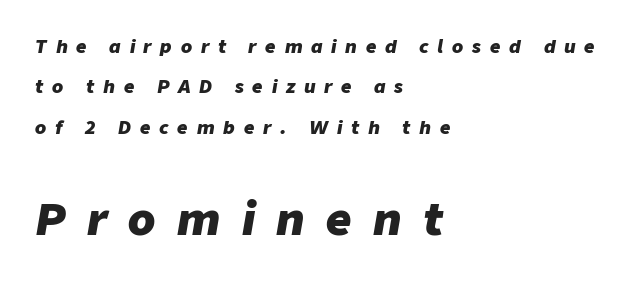
Q: Is the text bold? A: Yes.
Q: Is the text italic (slanted)? A: Yes, it leans right by about 9 degrees.
Q: Is the text underlined? A: No.
Q: How is the paragraph aligned? A: Left-aligned.
Q: Is the spacing between letters normal or unusually wide? A: Unusually wide.
Q: Is the spacing between lines tight, normal or loose? A: Loose.
Q: Which block of text is set in a larger size, the first (top) or the second (bottom)? A: The second (bottom) one.
Q: Width (condensed, normal, or wide)? A: Normal.
Q: Stroke contrast? A: Low.
Q: x-height? A: Medium.
Q: Monospaced? A: No.
